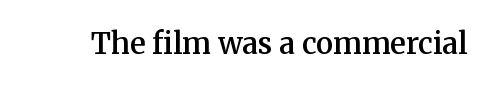
The image shows 29 px semibold serif type, upright; set normal letter spacing, not underlined; medium stroke contrast and a medium x-height.
